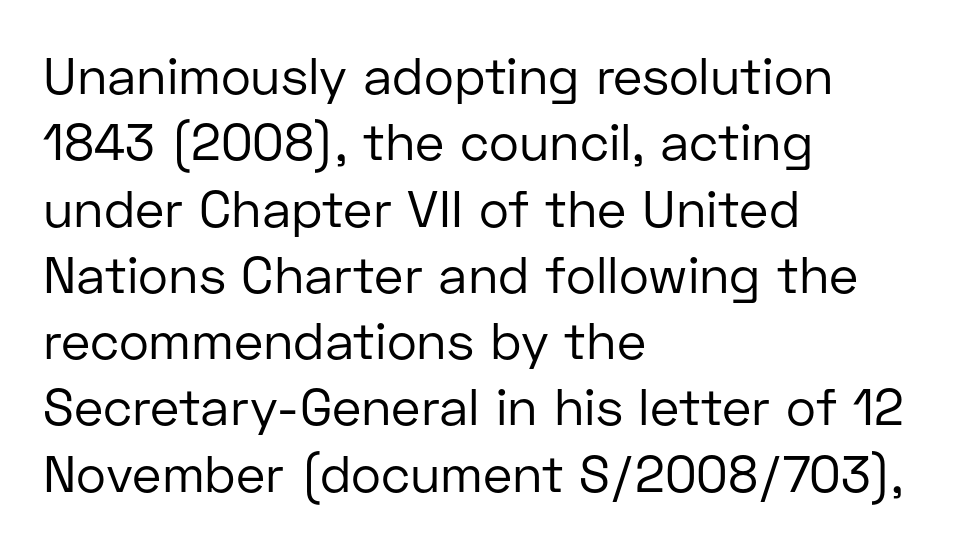
Q: Is the text bold? A: No.
Q: Is the text italic (slanted)? A: No, it is upright.
Q: Is the typeface a serif or a sans-serif typeface? A: Sans-serif.
Q: Is the text underlined? A: No.
Q: How is the paragraph aligned? A: Left-aligned.
Q: Is the spacing between letters normal or unusually wide? A: Normal.
Q: Is the spacing between lines tight, normal or loose? A: Normal.
Q: Width (condensed, normal, or wide)? A: Normal.
Q: Stroke contrast? A: Low.
Q: x-height? A: Medium.
Q: Monospaced? A: No.
